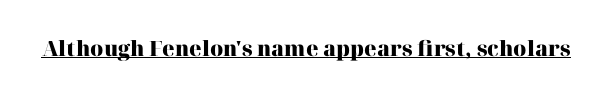
{"italic": "no", "bold": "yes", "underline": "yes", "letter_spacing": "normal", "letter_spacing_em": 0.0, "glyph_px": 21}
